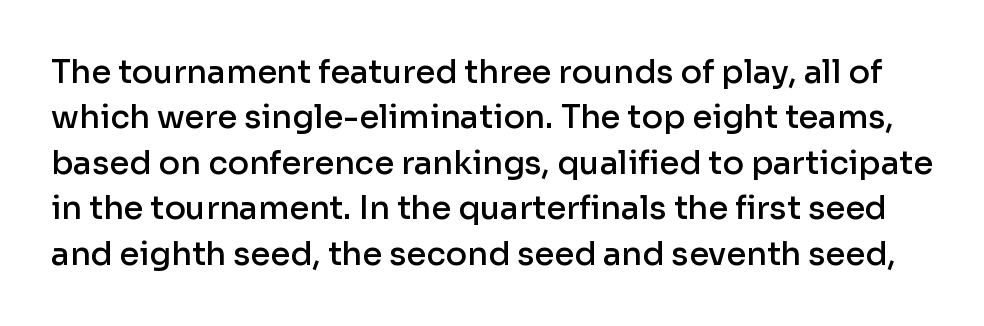
{"serif": "no", "italic": "no", "bold": "semi", "weight": "semibold", "width": "normal", "stroke_contrast": "low", "x_height": "medium", "monospaced": "no", "underline": "no", "line_spacing": "normal", "line_spacing_ratio": 1.42, "letter_spacing": "normal", "letter_spacing_em": 0.0, "glyph_px": 32}
